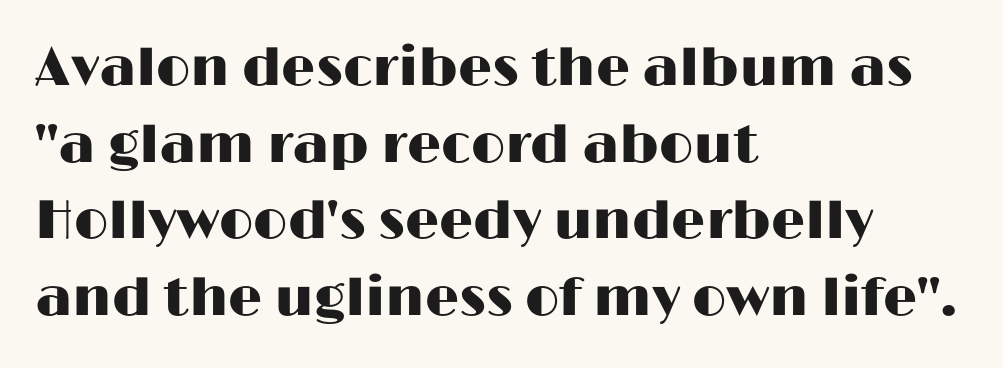
{"serif": "no", "italic": "no", "width": "wide", "stroke_contrast": "high", "x_height": "medium", "monospaced": "no", "underline": "no", "align": "left", "line_spacing": "normal", "line_spacing_ratio": 1.42, "letter_spacing": "normal", "letter_spacing_em": 0.0, "glyph_px": 54}
